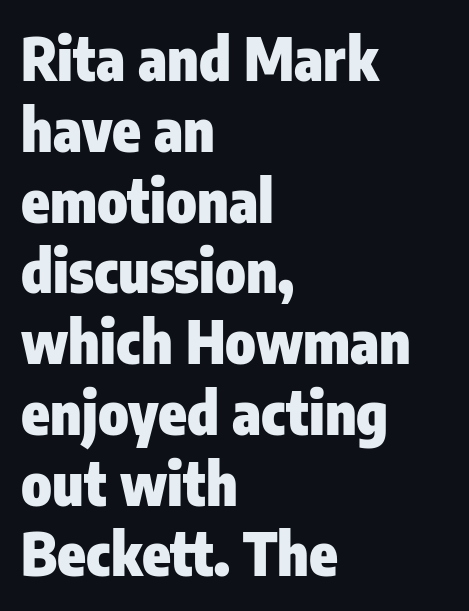
The image shows 58 px heavy, condensed sans-serif type, upright; set left-aligned, line spacing 1.22x, normal letter spacing, not underlined; low stroke contrast and a medium x-height.
